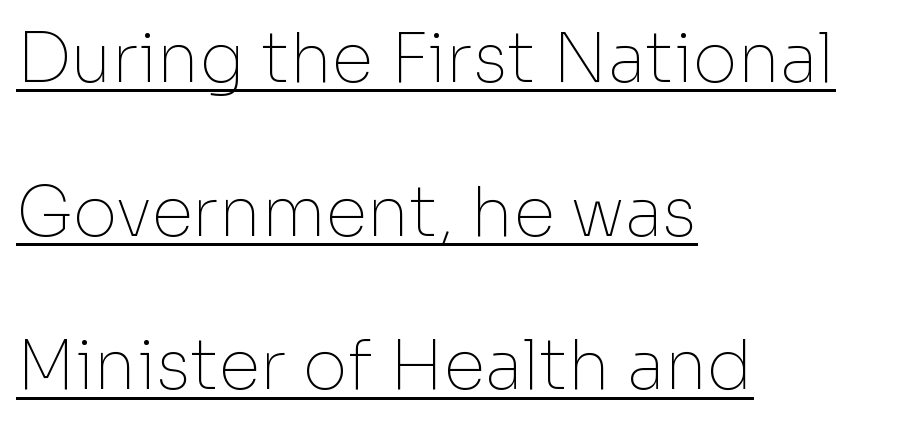
{"serif": "no", "italic": "no", "bold": "no", "weight": "thin", "width": "normal", "stroke_contrast": "low", "x_height": "medium", "monospaced": "no", "underline": "yes", "align": "left", "line_spacing": "loose", "line_spacing_ratio": 2.26, "letter_spacing": "normal", "letter_spacing_em": 0.0, "glyph_px": 68}
